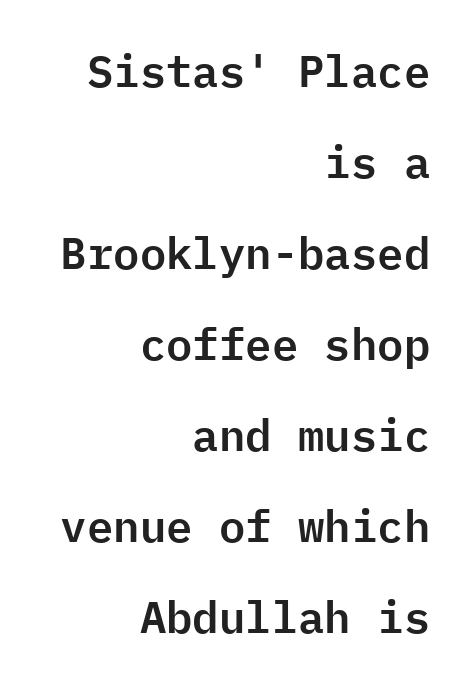
Q: Is the text italic (slanted)? A: No, it is upright.
Q: Is the typeface a serif or a sans-serif typeface? A: Sans-serif.
Q: Is the text underlined? A: No.
Q: How is the paragraph aligned? A: Right-aligned.
Q: Is the spacing between letters normal or unusually wide? A: Normal.
Q: Is the spacing between lines tight, normal or loose? A: Loose.
Q: Width (condensed, normal, or wide)? A: Normal.
Q: Stroke contrast? A: Low.
Q: x-height? A: Medium.
Q: Monospaced? A: Yes.
